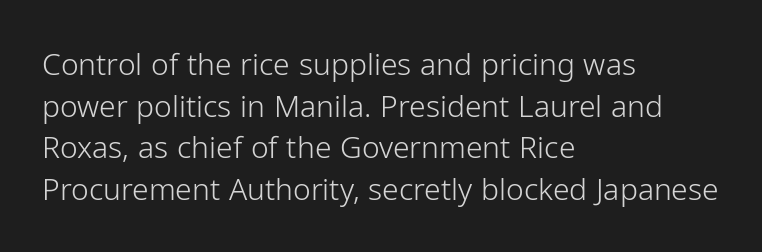
The image shows 30 px light sans-serif type, upright; set left-aligned, normal line spacing (1.39x), normal letter spacing, not underlined; low stroke contrast and a medium x-height.
